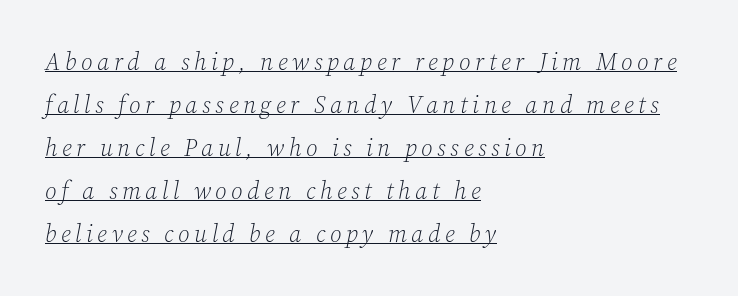
The image shows 24 px text type, italic (leaning right); set left-aligned, line spacing 1.79x, underlined.
